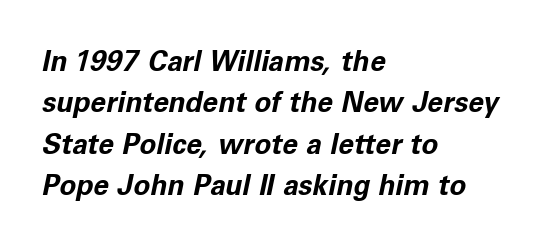
Regular leading. Character widths vary here, with narrow letters taking less room than wide ones. This rendering uses left alignment, leaving the right contour irregular. Strokes here are thick enough to call this a true bold. Clear beneath every line of the passage. Spacing between characters is what you'd get straight out of the box.
